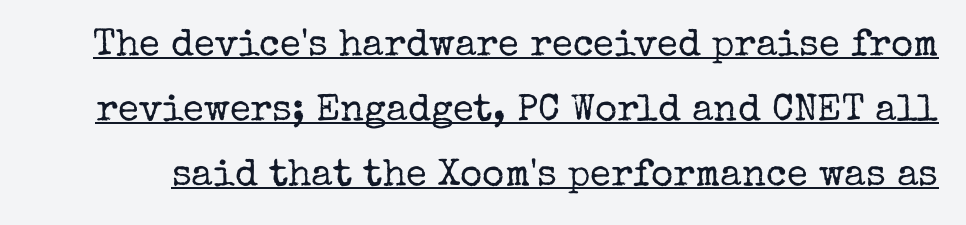
Q: Is the text bold? A: No.
Q: Is the text italic (slanted)? A: No, it is upright.
Q: Is the typeface a serif or a sans-serif typeface? A: Serif.
Q: Is the text underlined? A: Yes.
Q: Is the spacing between letters normal or unusually wide? A: Normal.
Q: Width (condensed, normal, or wide)? A: Normal.
Q: Stroke contrast? A: Low.
Q: x-height? A: Medium.
Q: Monospaced? A: No.
